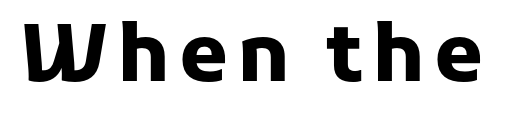
Q: Is the text bold? A: Yes.
Q: Is the text italic (slanted)? A: No, it is upright.
Q: Is the typeface a serif or a sans-serif typeface? A: Sans-serif.
Q: Is the text underlined? A: No.
Q: Width (condensed, normal, or wide)? A: Normal.
Q: Stroke contrast? A: Low.
Q: x-height? A: Medium.
Q: Monospaced? A: No.
